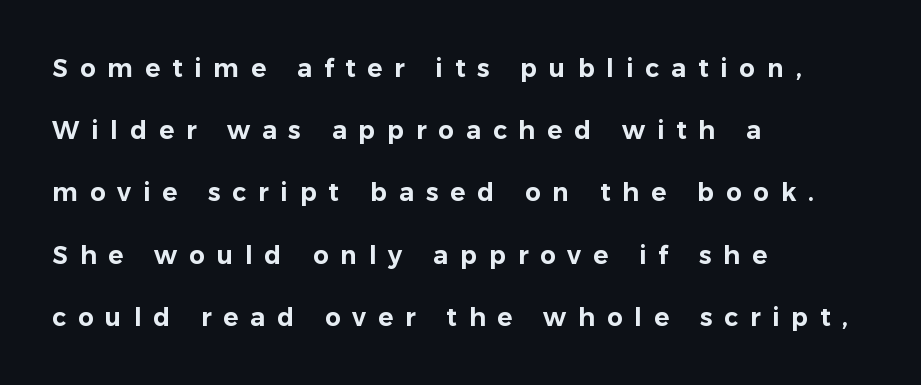
{"italic": "no", "underline": "no", "align": "left", "line_spacing": "loose", "line_spacing_ratio": 2.49, "letter_spacing": "wide", "letter_spacing_em": 0.47, "glyph_px": 25}
